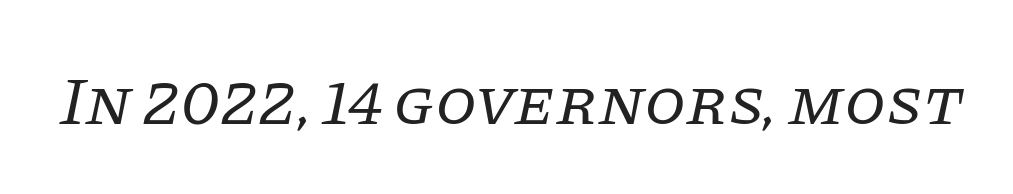
Q: Is the text bold? A: No.
Q: Is the text italic (slanted)? A: Yes, it leans right by about 11 degrees.
Q: Is the typeface a serif or a sans-serif typeface? A: Serif.
Q: Is the text underlined? A: No.
Q: Is the spacing between letters normal or unusually wide? A: Normal.
Q: Width (condensed, normal, or wide)? A: Normal.
Q: Stroke contrast? A: Low.
Q: x-height? A: Large.
Q: Monospaced? A: No.
